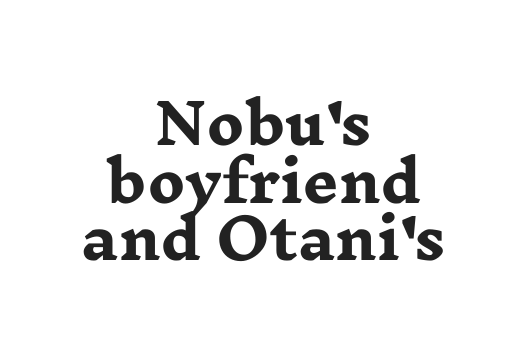
This sample uses plain, unmodified letter spacing. Reading down the column, the eye jumps only a short way to each next line. Each letter's strokes conclude with small projecting serifs. The sample has been set heavy, in full bold. Does the lettering tilt? It doesn't — this is upright. Horizontal alignment here is central, giving a formal, balanced look.
